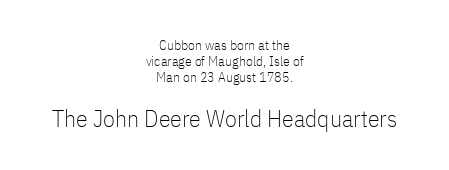
The zone under the glyphs is completely vacant. Between one letter and the next there's only the usual sliver of space. This is not heavy type; no bold has been used. Teacher's note: observe the equal gaps on both sides — that is centered alignment. Whoever set this made the second block the dominant, larger element. Interline gaps are noticeably narrow in this sample.
